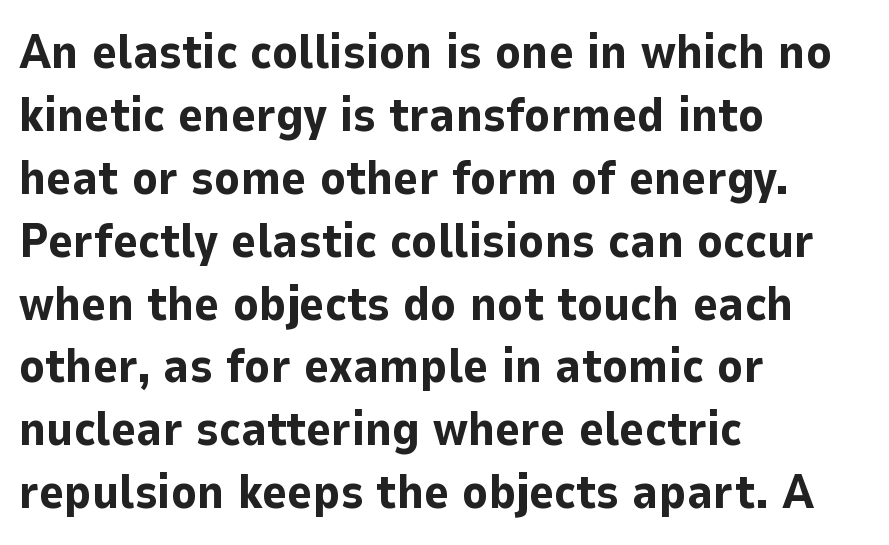
{"serif": "no", "italic": "no", "bold": "yes", "weight": "bold", "width": "normal", "stroke_contrast": "low", "x_height": "medium", "monospaced": "no", "underline": "no", "align": "left", "line_spacing": "normal", "line_spacing_ratio": 1.31, "letter_spacing": "normal", "letter_spacing_em": 0.0, "glyph_px": 48}
